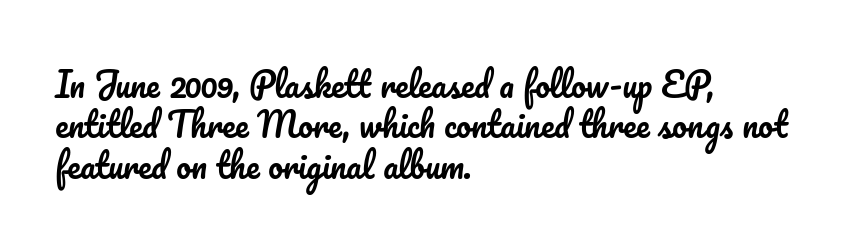
Q: Is the text italic (slanted)? A: Yes.
Q: Is the text underlined? A: No.
Q: How is the paragraph aligned? A: Left-aligned.
Q: Is the spacing between letters normal or unusually wide? A: Normal.
Q: Width (condensed, normal, or wide)? A: Normal.
Q: Stroke contrast? A: Low.
Q: x-height? A: Small.
Q: Monospaced? A: No.
